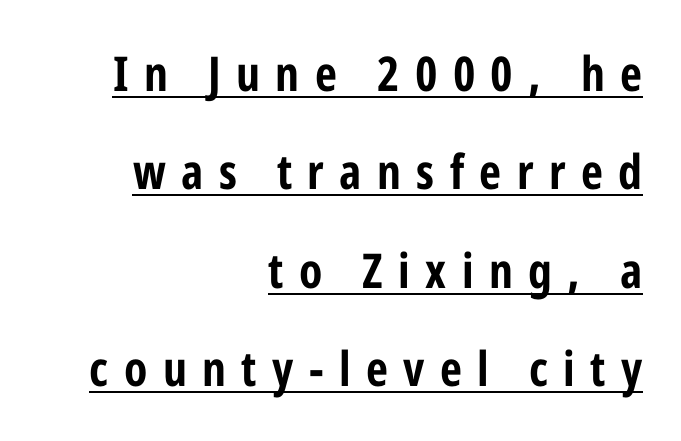
Q: Is the text bold? A: Yes.
Q: Is the text italic (slanted)? A: No, it is upright.
Q: Is the typeface a serif or a sans-serif typeface? A: Sans-serif.
Q: Is the text underlined? A: Yes.
Q: How is the paragraph aligned? A: Right-aligned.
Q: Is the spacing between letters normal or unusually wide? A: Unusually wide.
Q: Is the spacing between lines tight, normal or loose? A: Loose.
Q: Width (condensed, normal, or wide)? A: Condensed.
Q: Stroke contrast? A: Low.
Q: x-height? A: Medium.
Q: Monospaced? A: No.
